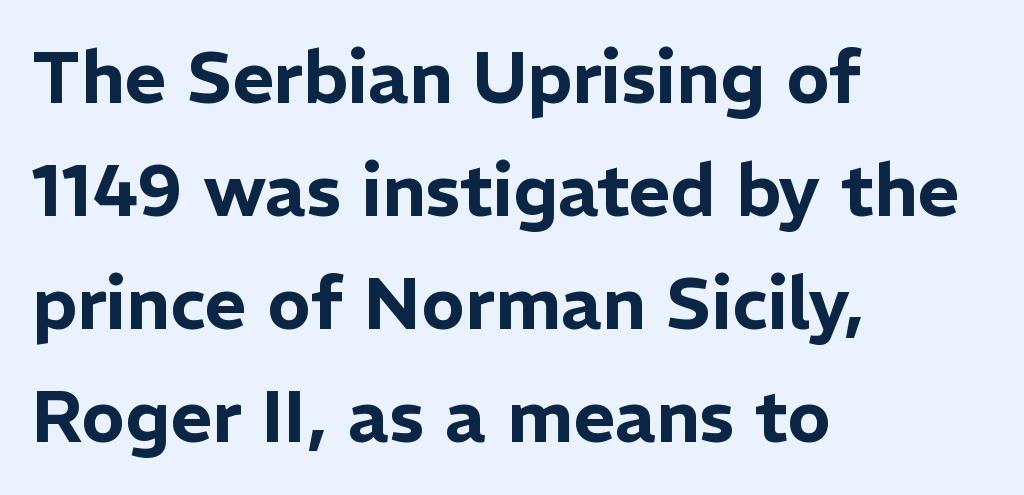
The image shows 72 px sans-serif type, upright; set left-aligned, normal line spacing (1.57x), normal letter spacing, not underlined; low stroke contrast and a medium x-height.
